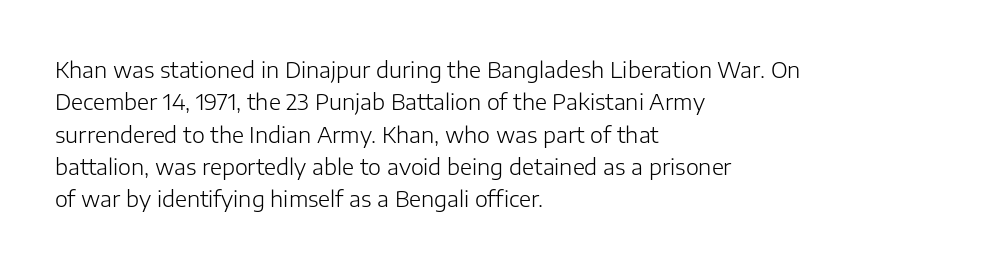
{"italic": "no", "bold": "no", "underline": "no", "align": "left", "line_spacing": "normal", "line_spacing_ratio": 1.47, "letter_spacing": "normal", "letter_spacing_em": 0.0, "glyph_px": 22}
